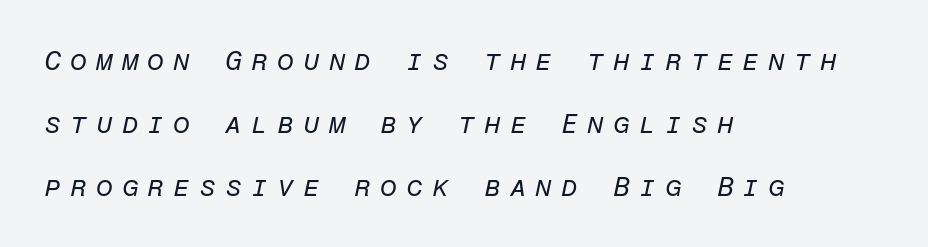
Unbolded letterforms with no extra heft. Horizontal alignment here is leftward, the default for most running prose. The rendering uses a large line-height, opening up the rows. The text carries the slant typical of an italic or oblique font. Glance below the letters and you will spot only blank space.
